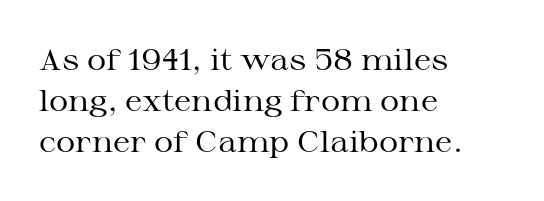
{"serif": "yes", "italic": "no", "bold": "no", "weight": "regular", "width": "wide", "stroke_contrast": "medium", "x_height": "medium", "monospaced": "no", "underline": "no", "align": "left", "line_spacing": "normal", "line_spacing_ratio": 1.36, "letter_spacing": "normal", "letter_spacing_em": 0.0, "glyph_px": 30}
